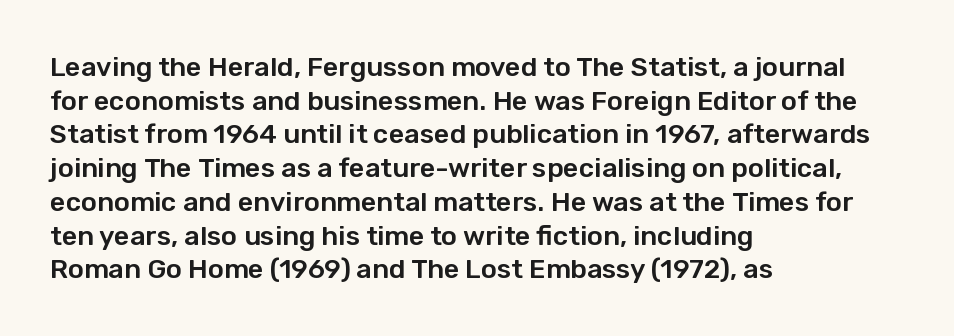
Q: Is the text italic (slanted)? A: No, it is upright.
Q: Is the text underlined? A: No.
Q: How is the paragraph aligned? A: Left-aligned.
Q: Is the spacing between letters normal or unusually wide? A: Normal.
Q: Is the spacing between lines tight, normal or loose? A: Normal.
